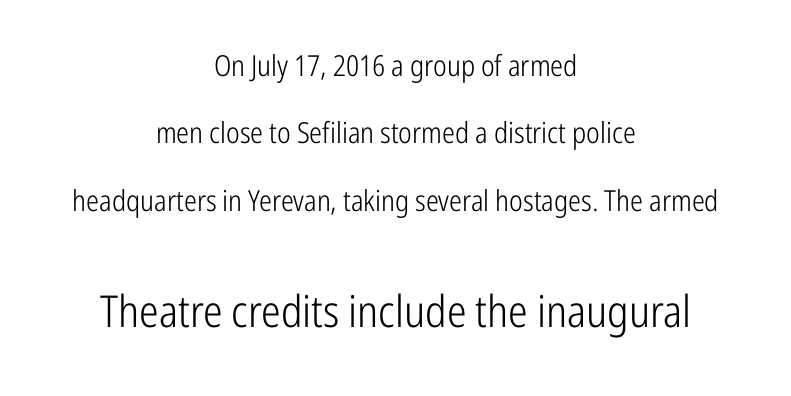
Is this a sans? Yes — the strokes have no serifs. Quick note: underline off. Letter spacing: default. A student would call this center alignment; a typographer would say set centered. Scale increases going downward across the two blocks.
